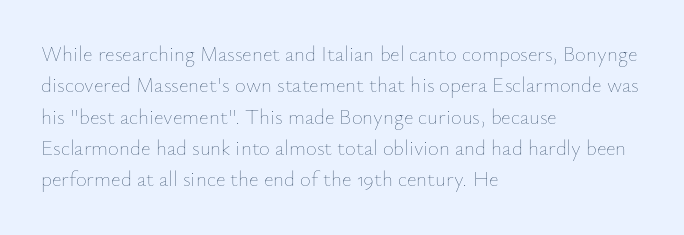
{"italic": "no", "bold": "no", "underline": "no", "align": "left", "line_spacing": "normal", "line_spacing_ratio": 1.49, "letter_spacing": "normal", "letter_spacing_em": 0.0, "glyph_px": 21}
